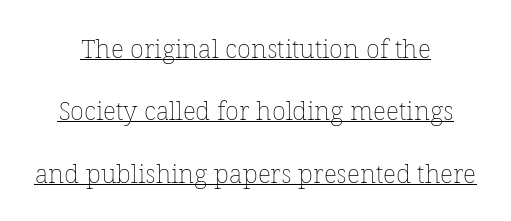
Q: Is the text bold? A: No.
Q: Is the text italic (slanted)? A: No, it is upright.
Q: Is the text underlined? A: Yes.
Q: How is the paragraph aligned? A: Centered.
Q: Is the spacing between letters normal or unusually wide? A: Normal.
Q: Is the spacing between lines tight, normal or loose? A: Loose.
